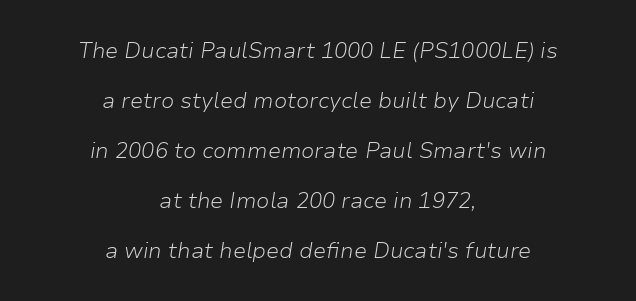
{"italic": "yes", "lean": "right", "slant_degrees": 9, "bold": "no", "underline": "no", "align": "center", "line_spacing": "loose", "line_spacing_ratio": 2.27, "letter_spacing": "normal", "letter_spacing_em": 0.0, "glyph_px": 22}
